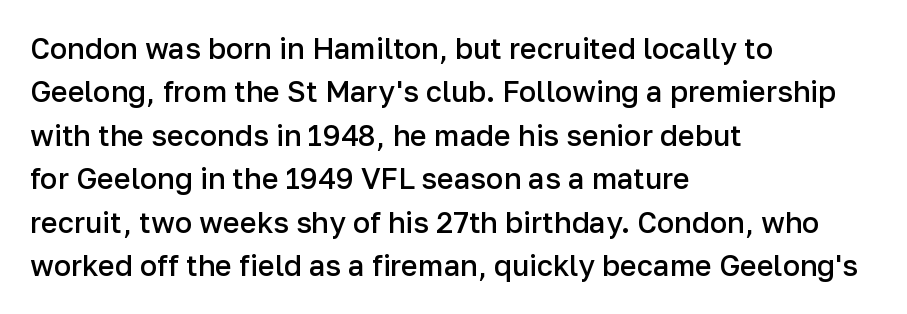
Q: Is the text bold? A: Semi-bold.
Q: Is the text italic (slanted)? A: No, it is upright.
Q: Is the typeface a serif or a sans-serif typeface? A: Sans-serif.
Q: Is the text underlined? A: No.
Q: How is the paragraph aligned? A: Left-aligned.
Q: Is the spacing between letters normal or unusually wide? A: Normal.
Q: Is the spacing between lines tight, normal or loose? A: Normal.
Q: Width (condensed, normal, or wide)? A: Normal.
Q: Stroke contrast? A: Low.
Q: x-height? A: Medium.
Q: Monospaced? A: No.
